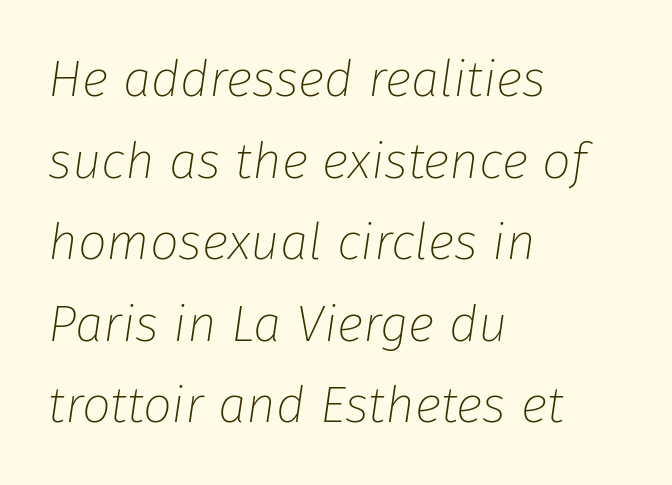
The image shows 51 px thin type, italic (leaning right); set left-aligned, normal line spacing (1.6x), normal letter spacing, not underlined; low stroke contrast and a medium x-height.
